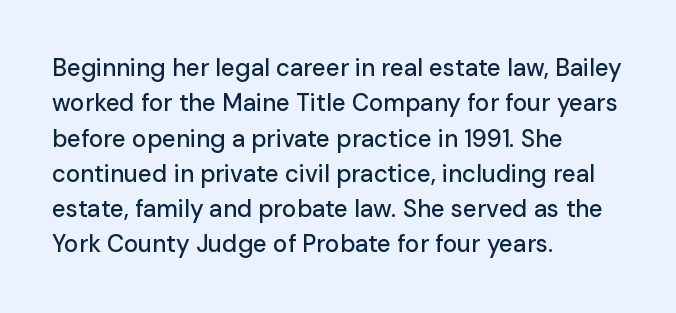
The image shows 24 px text type, upright; set left-aligned, normal line spacing (1.47x), normal letter spacing, not underlined.
